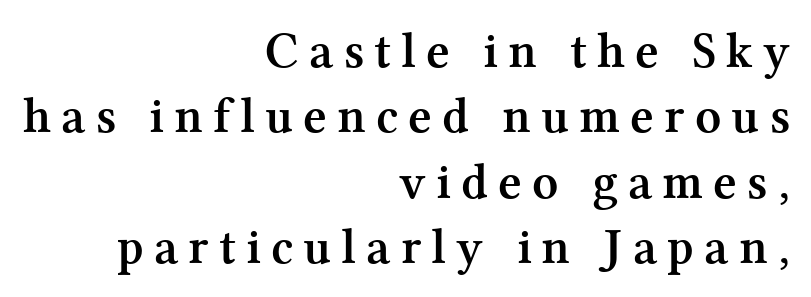
The image shows 51 px semibold serif type, upright; set right-aligned, normal line spacing (1.28x), unusually wide letter spacing (+0.2 em), not underlined; medium stroke contrast and a medium x-height.
